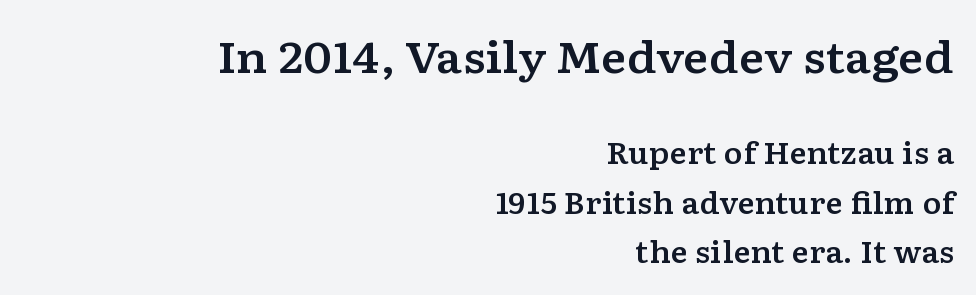
Whoever set this chose a conventional vertical rhythm. Spacing verdict: proportional, widths tailored to each character. Every row of glyphs terminates at an identical x-position on the right. A serif font was chosen for this passage. Underline: absent.
